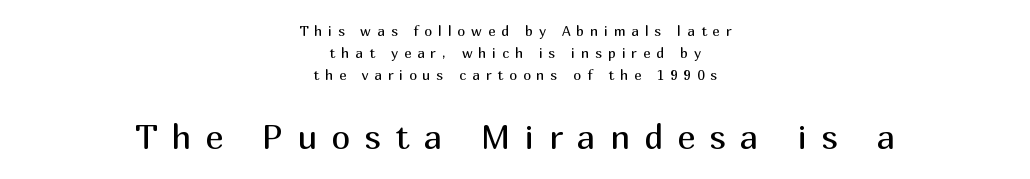
The image shows 34 px regular-weight sans-serif type, upright; set centered, normal line spacing (1.56x), unusually wide letter spacing (+0.42 em), not underlined; the second (bottom) block is 2.43x larger; medium stroke contrast and a medium x-height.
